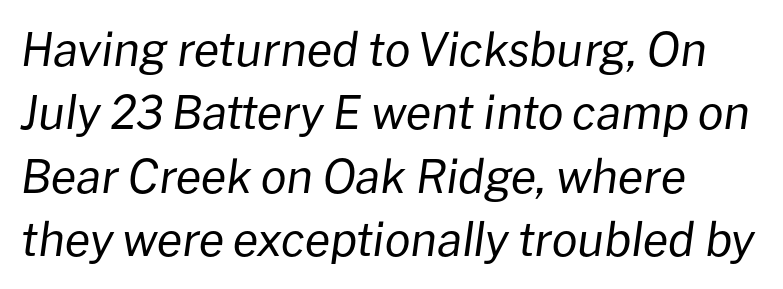
Horizontal bands of white between lines are of average thickness. Varying glyph widths throughout — classic text-font behaviour. The font's italic variant was chosen for this text. Stem width sits at or under what a default text font uses. The face used here is rendered with its standard letterfit.
